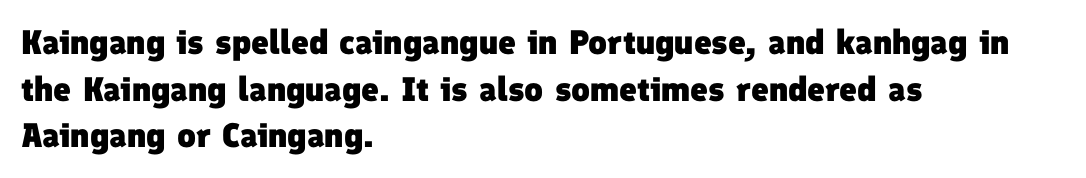
Is this a sans? Yes — the strokes have no serifs. Quick note: underline off. The text block is weighted toward the left margin, trailing off unevenly rightward. Nothing unusual about the tracking: characters are spaced as the font intends. The passage shown stacks its lines at a standard gap. Do the characters align in a grid? No, the font is proportional.
